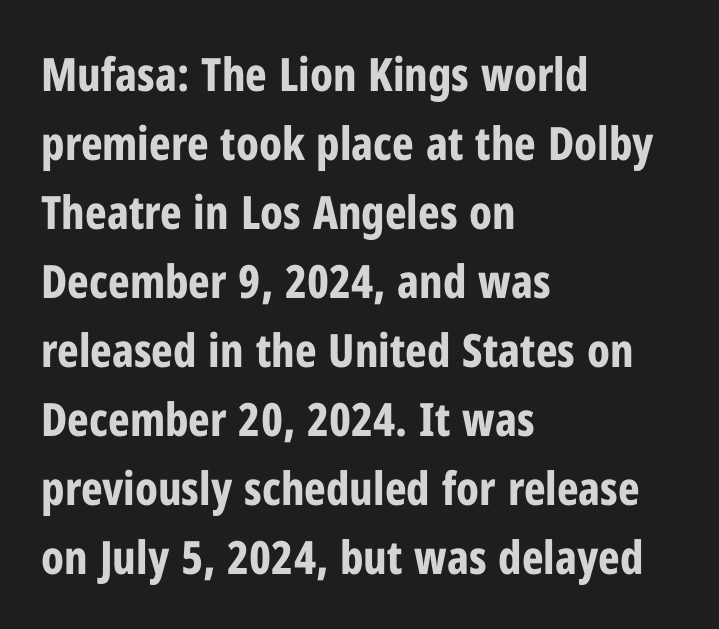
The image shows 46 px bold, condensed sans-serif type, upright; set left-aligned, normal line spacing (1.5x), normal letter spacing, not underlined; low stroke contrast and a medium x-height.
